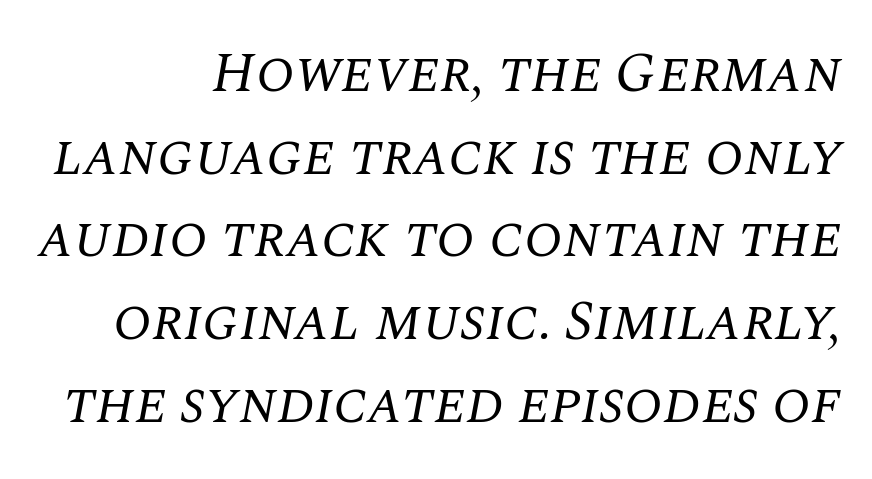
{"serif": "yes", "italic": "yes", "lean": "right", "slant_degrees": 10, "bold": "no", "weight": "regular", "width": "normal", "stroke_contrast": "medium", "x_height": "large", "monospaced": "no", "underline": "no", "line_spacing": "normal", "line_spacing_ratio": 1.45, "letter_spacing": "normal", "letter_spacing_em": 0.0, "glyph_px": 57}
